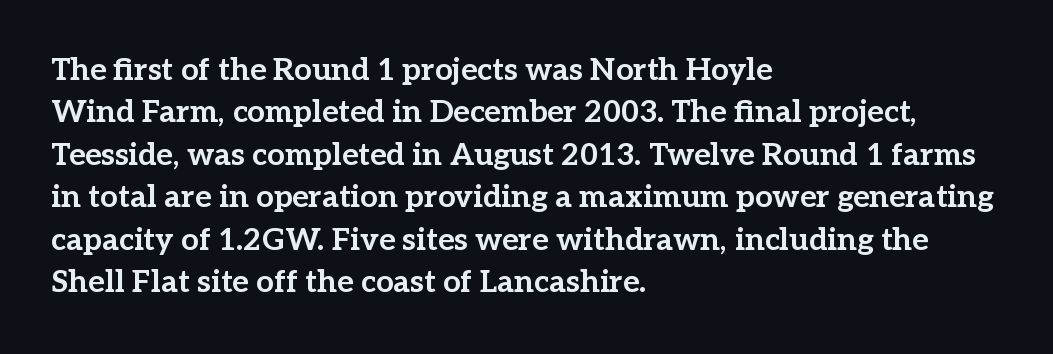
Q: Is the text bold? A: Yes.
Q: Is the text italic (slanted)? A: No, it is upright.
Q: Is the typeface a serif or a sans-serif typeface? A: Serif.
Q: Is the text underlined? A: No.
Q: How is the paragraph aligned? A: Left-aligned.
Q: Is the spacing between letters normal or unusually wide? A: Normal.
Q: Is the spacing between lines tight, normal or loose? A: Normal.
Q: Width (condensed, normal, or wide)? A: Normal.
Q: Stroke contrast? A: Low.
Q: x-height? A: Medium.
Q: Monospaced? A: No.
